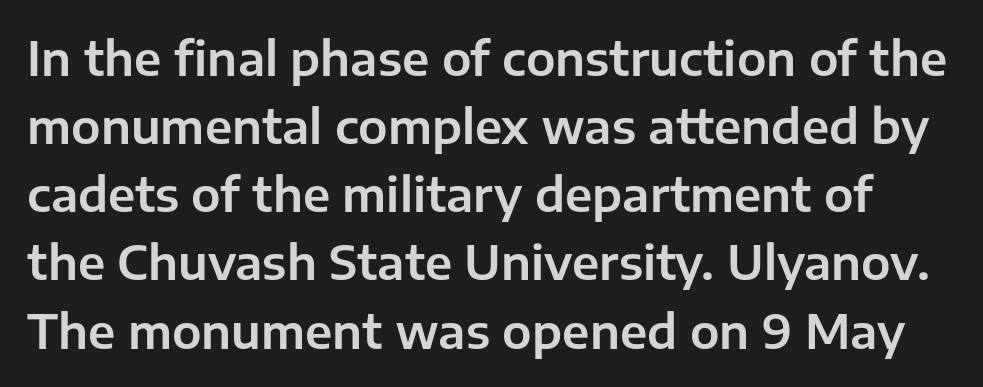
Q: Is the text italic (slanted)? A: No, it is upright.
Q: Is the typeface a serif or a sans-serif typeface? A: Sans-serif.
Q: Is the text underlined? A: No.
Q: Is the spacing between letters normal or unusually wide? A: Normal.
Q: Is the spacing between lines tight, normal or loose? A: Normal.
Q: Width (condensed, normal, or wide)? A: Normal.
Q: Stroke contrast? A: Low.
Q: x-height? A: Medium.
Q: Monospaced? A: No.
